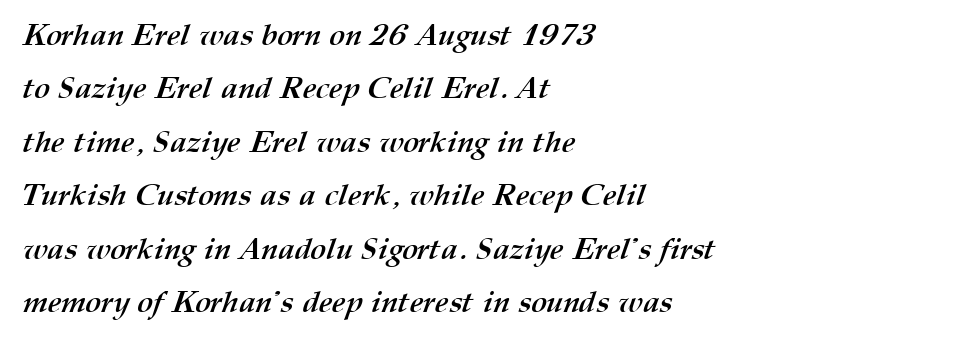
The image shows 30 px semibold type; set left-aligned, line spacing 1.78x, normal letter spacing, not underlined; medium stroke contrast and a medium x-height.
